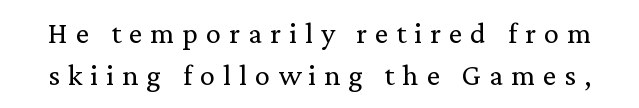
Q: Is the text bold? A: No.
Q: Is the text italic (slanted)? A: No, it is upright.
Q: Is the typeface a serif or a sans-serif typeface? A: Serif.
Q: Is the text underlined? A: No.
Q: Is the spacing between letters normal or unusually wide? A: Unusually wide.
Q: Is the spacing between lines tight, normal or loose? A: Normal.
Q: Width (condensed, normal, or wide)? A: Normal.
Q: Stroke contrast? A: Low.
Q: x-height? A: Medium.
Q: Monospaced? A: No.
